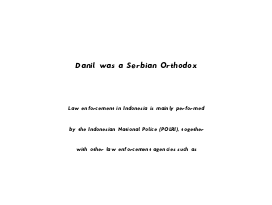
Compared with a flush-left layout, this one balances lines on the center instead. In this sample the first text group is rendered at the bigger scale. This rendering features lettering with no underline. The passage shown stacks its lines at a standard gap. The type is set solid horizontally, with unmodified tracking.
